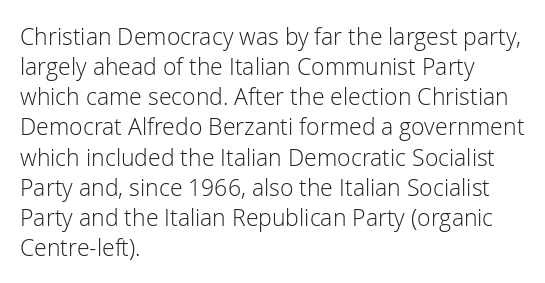
{"italic": "no", "bold": "no", "underline": "no", "align": "left", "line_spacing": "normal", "line_spacing_ratio": 1.31, "letter_spacing": "normal", "letter_spacing_em": 0.0, "glyph_px": 23}
